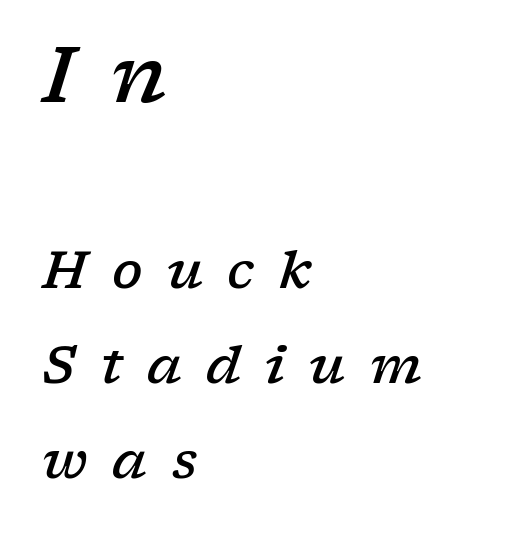
{"serif": "yes", "italic": "yes", "lean": "right", "slant_degrees": 17, "bold": "semi", "weight": "semibold", "width": "wide", "stroke_contrast": "low", "x_height": "medium", "monospaced": "no", "underline": "no", "align": "left", "line_spacing_ratio": 1.87, "letter_spacing": "wide", "letter_spacing_em": 0.48, "larger_block": "first", "size_ratio": 1.51, "glyph_px": 77}
